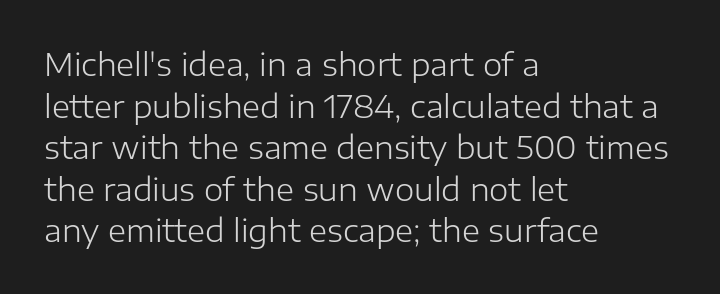
{"serif": "no", "italic": "no", "bold": "no", "weight": "light", "width": "normal", "stroke_contrast": "low", "x_height": "medium", "monospaced": "no", "underline": "no", "align": "left", "line_spacing": "normal", "line_spacing_ratio": 1.34, "letter_spacing": "normal", "letter_spacing_em": 0.0, "glyph_px": 31}
